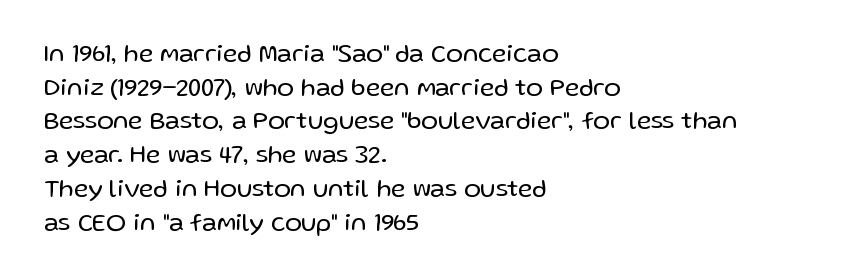
Q: Is the text bold? A: No.
Q: Is the text italic (slanted)? A: No, it is upright.
Q: Is the text underlined? A: No.
Q: How is the paragraph aligned? A: Left-aligned.
Q: Is the spacing between letters normal or unusually wide? A: Normal.
Q: Is the spacing between lines tight, normal or loose? A: Normal.
